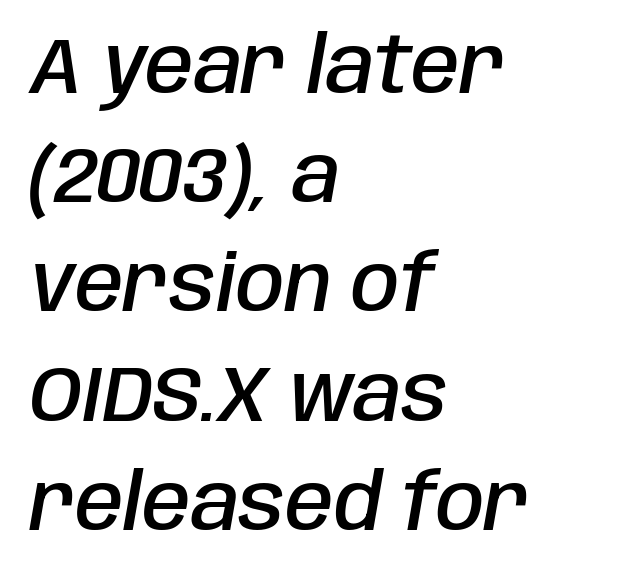
Q: Is the text bold? A: Semi-bold.
Q: Is the text italic (slanted)? A: Yes, it leans right by about 10 degrees.
Q: Is the text underlined? A: No.
Q: How is the paragraph aligned? A: Left-aligned.
Q: Is the spacing between letters normal or unusually wide? A: Normal.
Q: Is the spacing between lines tight, normal or loose? A: Normal.
Q: Width (condensed, normal, or wide)? A: Condensed.
Q: Stroke contrast? A: Low.
Q: x-height? A: Large.
Q: Monospaced? A: No.
